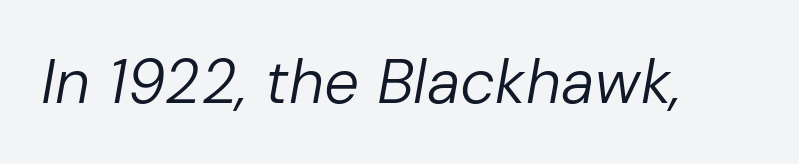
The image shows 62 px regular-weight type, italic (leaning right); set normal letter spacing, not underlined; low stroke contrast and a medium x-height.
